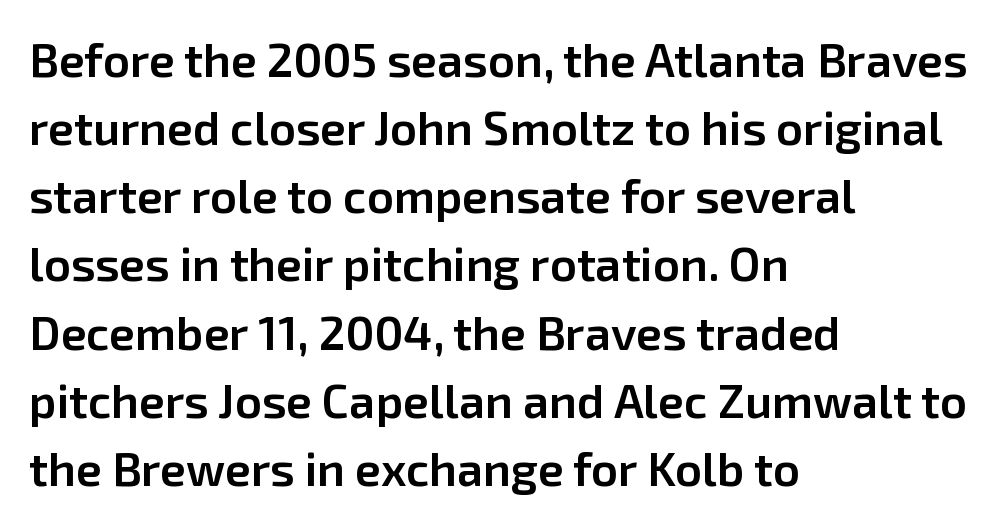
{"serif": "no", "italic": "no", "bold": "semi", "weight": "semibold", "width": "normal", "stroke_contrast": "low", "x_height": "medium", "monospaced": "no", "underline": "no", "align": "left", "line_spacing": "normal", "line_spacing_ratio": 1.45, "letter_spacing": "normal", "letter_spacing_em": 0.0, "glyph_px": 47}
